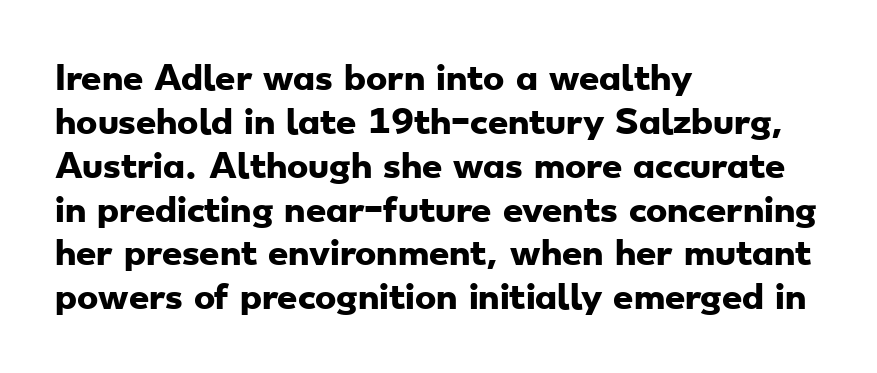
The horizontal fit of the characters is conventional and even. Rule under the text: the space is simply empty. You could not count columns in this text — the font is proportionally spaced. Font category for this specimen: sans-serif. Reading down the block, your eye returns to a fixed left position each line.
